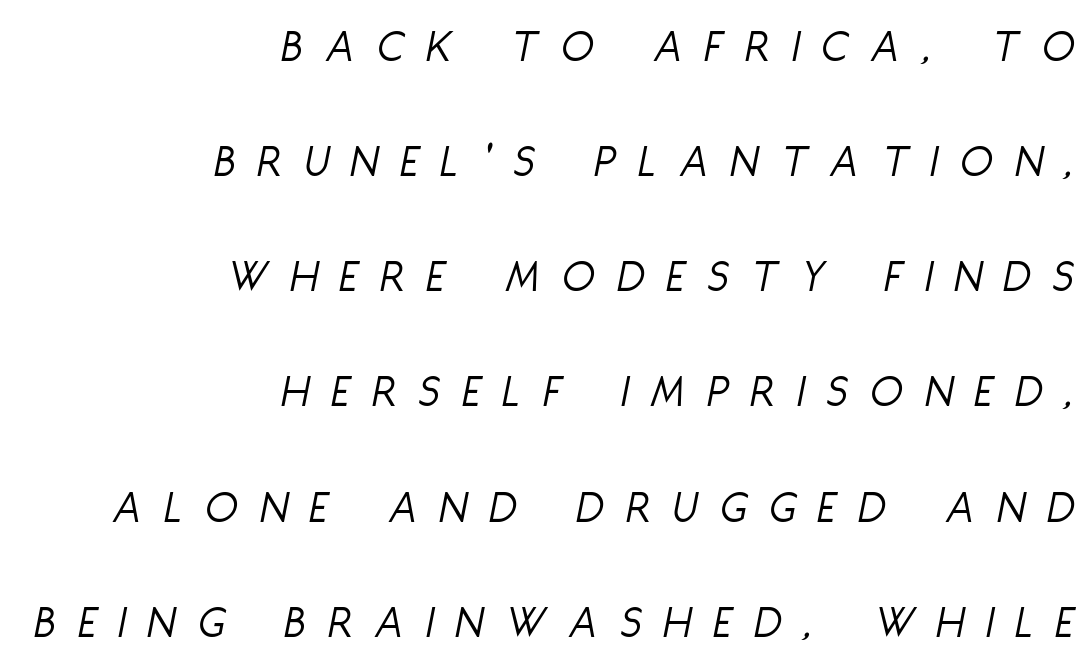
The image shows 47 px light, condensed type, italic (leaning right); set right-aligned, loose line spacing (2.45x), unusually wide letter spacing (+0.49 em), not underlined; low stroke contrast and a large x-height.
